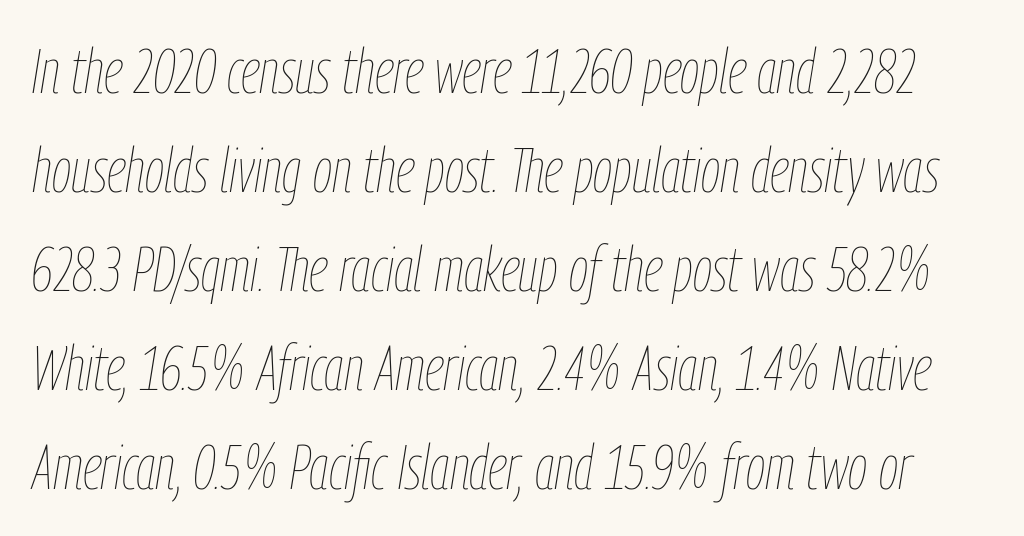
Q: Is the text bold? A: No.
Q: Is the text italic (slanted)? A: Yes, it leans right by about 9 degrees.
Q: Is the text underlined? A: No.
Q: Is the spacing between letters normal or unusually wide? A: Normal.
Q: Is the spacing between lines tight, normal or loose? A: Normal.
Q: Width (condensed, normal, or wide)? A: Condensed.
Q: Stroke contrast? A: Low.
Q: x-height? A: Medium.
Q: Monospaced? A: No.
